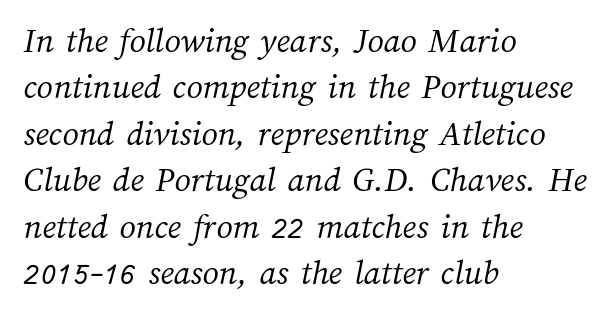
Q: Is the text bold? A: No.
Q: Is the text underlined? A: No.
Q: How is the paragraph aligned? A: Left-aligned.
Q: Is the spacing between letters normal or unusually wide? A: Normal.
Q: Is the spacing between lines tight, normal or loose? A: Normal.
Q: Width (condensed, normal, or wide)? A: Normal.
Q: Stroke contrast? A: Medium.
Q: x-height? A: Medium.
Q: Monospaced? A: No.
